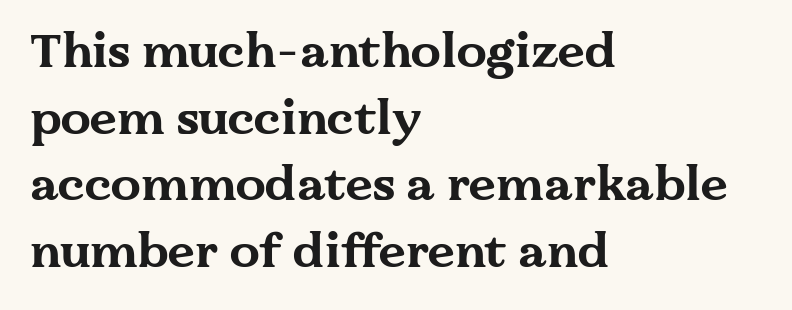
Q: Is the text bold? A: Yes.
Q: Is the text italic (slanted)? A: No, it is upright.
Q: Is the typeface a serif or a sans-serif typeface? A: Serif.
Q: Is the text underlined? A: No.
Q: How is the paragraph aligned? A: Left-aligned.
Q: Is the spacing between letters normal or unusually wide? A: Normal.
Q: Is the spacing between lines tight, normal or loose? A: Normal.
Q: Width (condensed, normal, or wide)? A: Wide.
Q: Stroke contrast? A: Medium.
Q: x-height? A: Medium.
Q: Monospaced? A: No.
